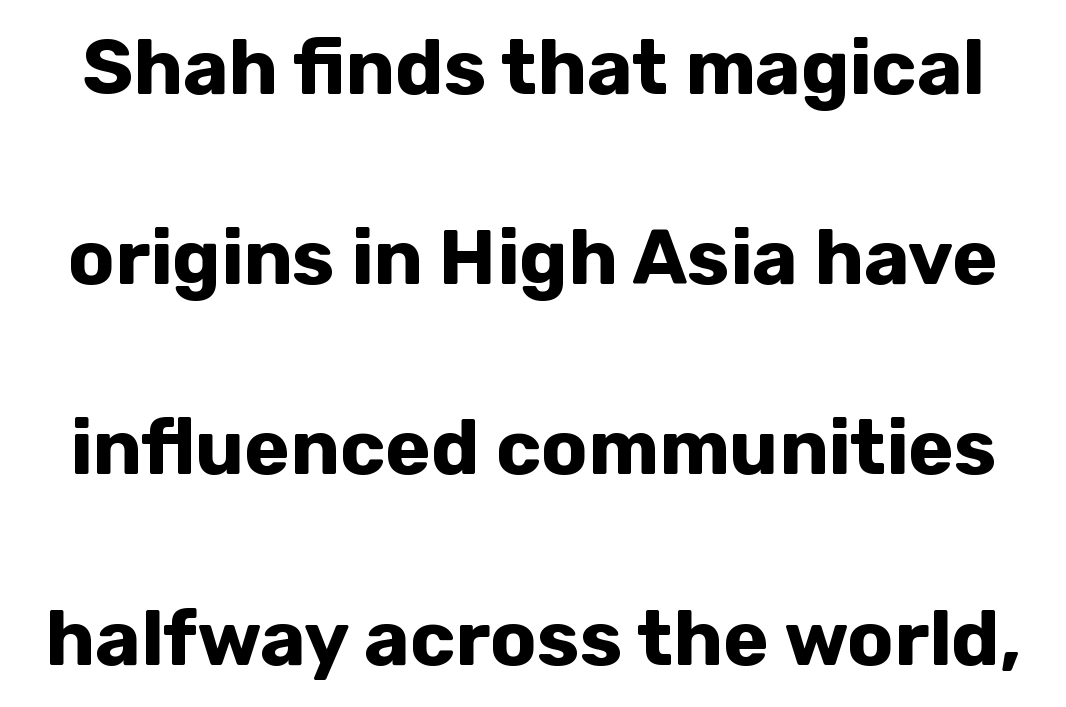
The image shows 77 px bold sans-serif type, upright; set loose line spacing (2.47x), normal letter spacing, not underlined; low stroke contrast and a medium x-height.
